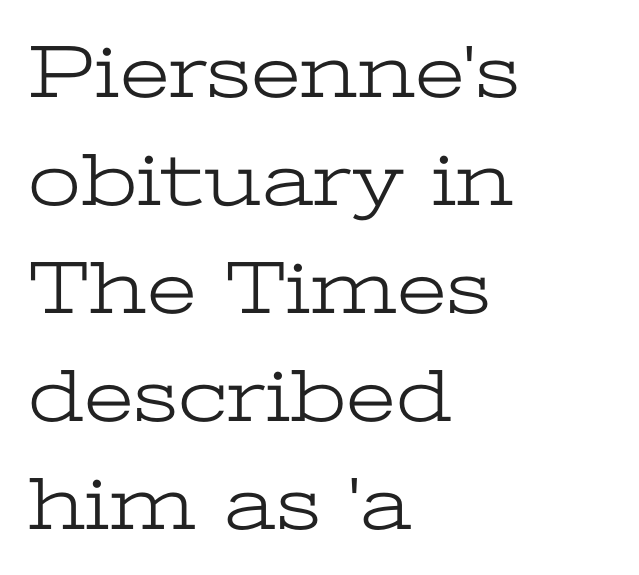
The image shows 76 px light, wide serif type, upright; set left-aligned, normal line spacing (1.42x), normal letter spacing, not underlined; low stroke contrast and a medium x-height.
